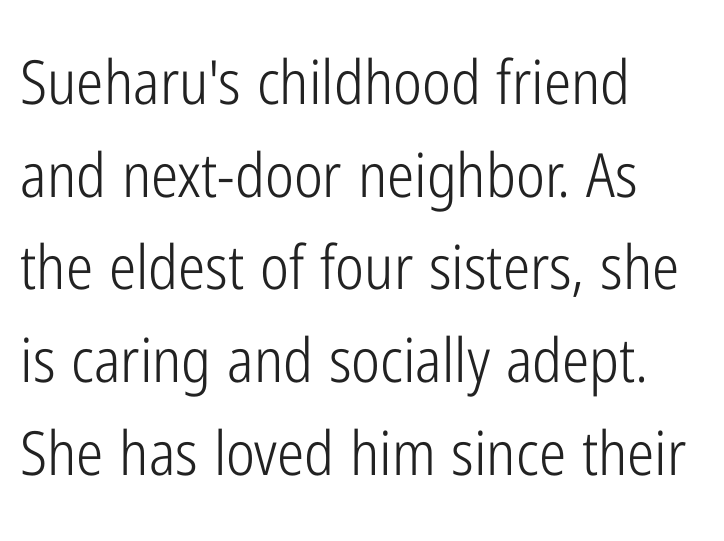
{"serif": "no", "italic": "no", "bold": "no", "weight": "light", "width": "condensed", "stroke_contrast": "low", "x_height": "medium", "monospaced": "no", "underline": "no", "align": "left", "line_spacing": "normal", "line_spacing_ratio": 1.52, "letter_spacing": "normal", "letter_spacing_em": 0.0, "glyph_px": 61}
